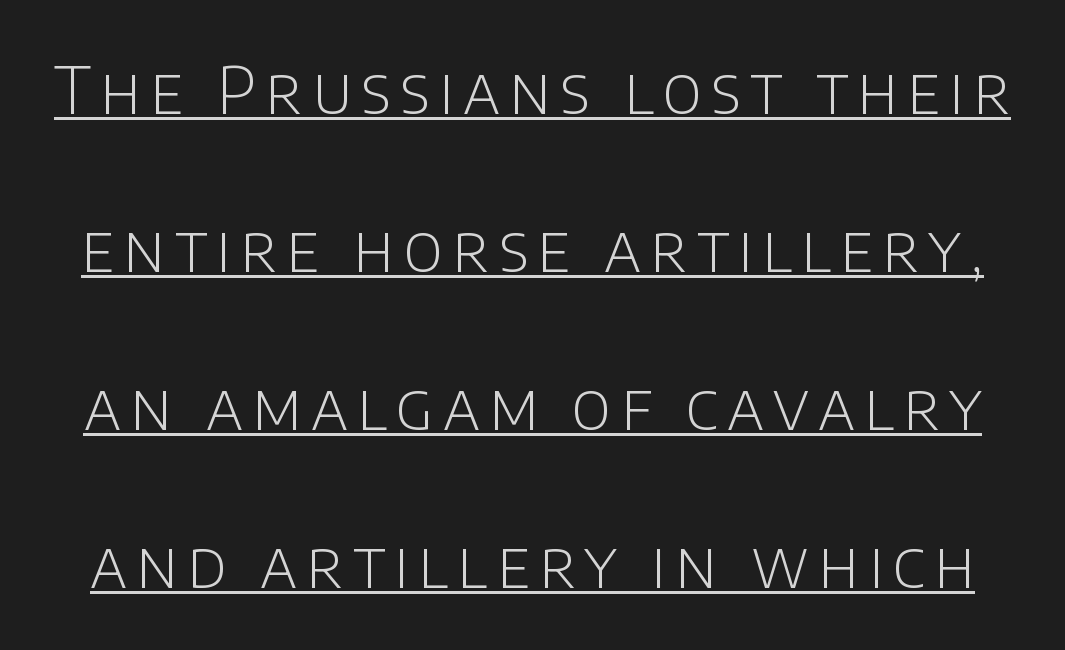
The image shows 65 px light sans-serif type, upright; set loose line spacing (2.43x), underlined; low stroke contrast and a large x-height.
